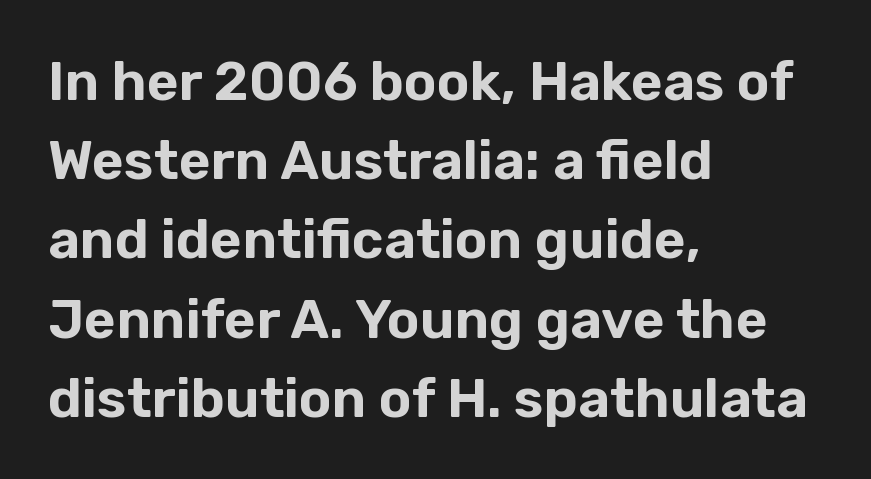
{"serif": "no", "italic": "no", "width": "normal", "stroke_contrast": "low", "x_height": "medium", "monospaced": "no", "underline": "no", "align": "left", "line_spacing": "normal", "line_spacing_ratio": 1.44, "letter_spacing": "normal", "letter_spacing_em": 0.0, "glyph_px": 55}
